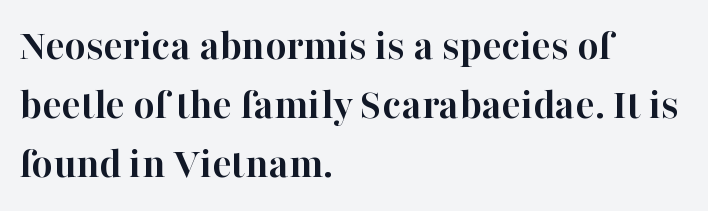
Q: Is the text bold? A: Yes.
Q: Is the text italic (slanted)? A: No, it is upright.
Q: Is the typeface a serif or a sans-serif typeface? A: Serif.
Q: Is the text underlined? A: No.
Q: How is the paragraph aligned? A: Left-aligned.
Q: Is the spacing between letters normal or unusually wide? A: Normal.
Q: Is the spacing between lines tight, normal or loose? A: Normal.
Q: Width (condensed, normal, or wide)? A: Normal.
Q: Stroke contrast? A: High.
Q: x-height? A: Medium.
Q: Monospaced? A: No.
